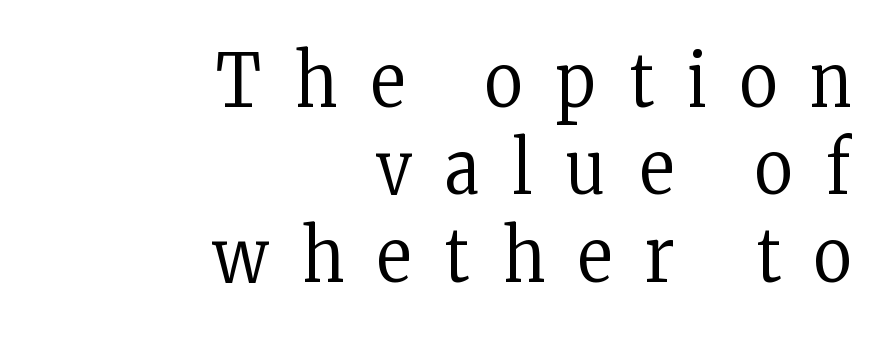
No word sits above an underline. Each letter's strokes conclude with small projecting serifs. If you drew a ruler down the right edge, every line would touch it. Vertical stems look standard width or narrower in stroke. A typesetter would call this proportional, since set widths differ per character.
